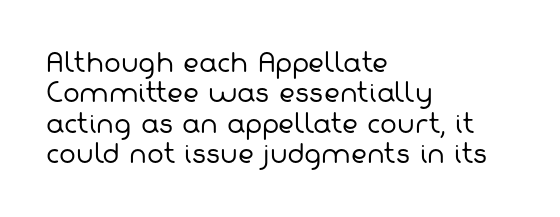
{"bold": "no", "underline": "no", "align": "left", "line_spacing_ratio": 1.22, "letter_spacing": "normal", "letter_spacing_em": 0.0, "glyph_px": 25}
